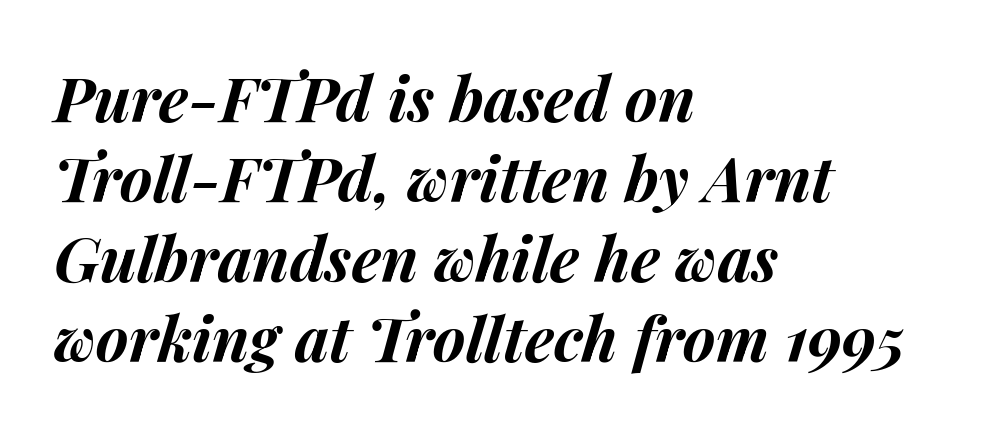
Would a proofreader flag this as italicized? Yes. How are the letters spaced? Ordinarily, with no added tracking. A normal amount of white space separates one row of letters from the next. Think of a printed novel: that variable character pitch is what you see here.
